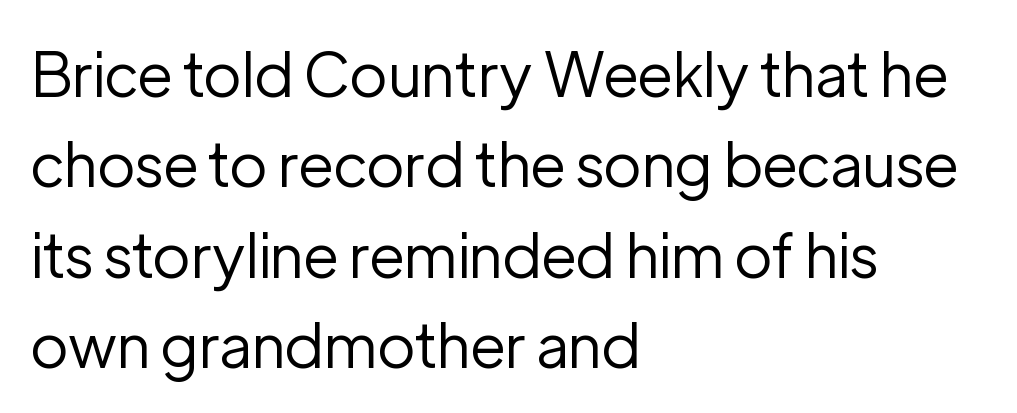
The ragged edge is on the right, which tells us the setting is flush left. The passage shown is typeset with a sans-serif family. Proportional: the letters do not fall into vertical columns. Here the glyphs are tracked normally, forming tight word shapes. The face looks like a standard text weight, possibly lighter. Italic: no, the glyphs are upright roman.
